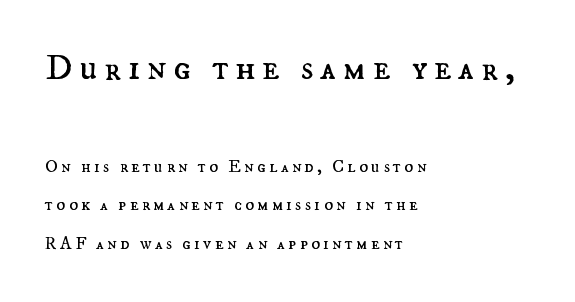
A bare baseline throughout the passage. The rendering uses natural spacing where letterforms have individual widths. The lines in this sample share a left origin and differ only in where they stop. Italic? Not at all — the glyphs are vertical. The line-height multiplier appears high, well above default.
